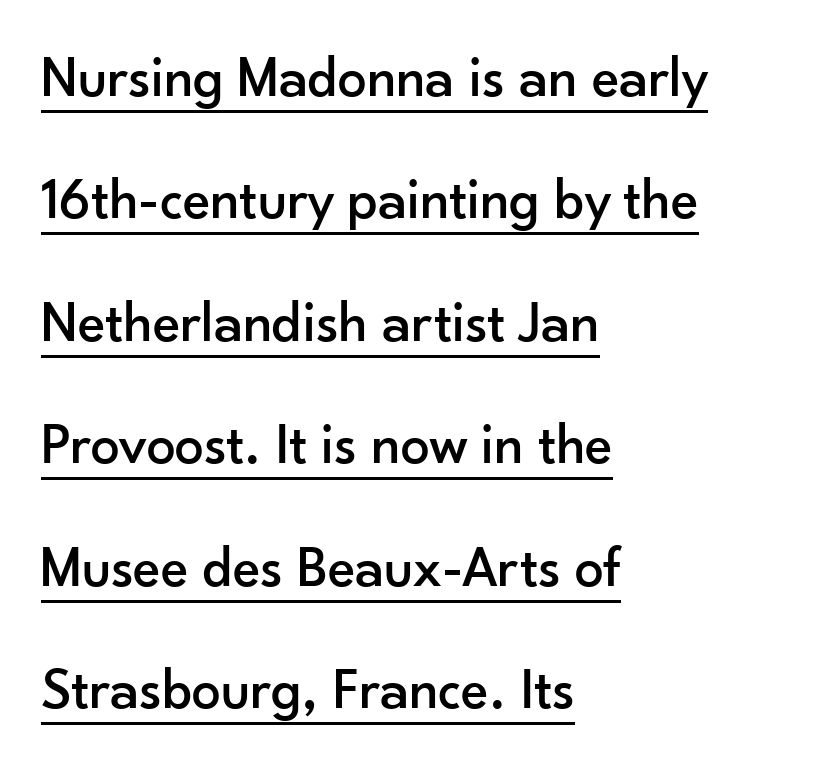
The image shows 58 px sans-serif type, upright; set left-aligned, loose line spacing (2.11x), normal letter spacing, underlined; low stroke contrast and a small x-height.
